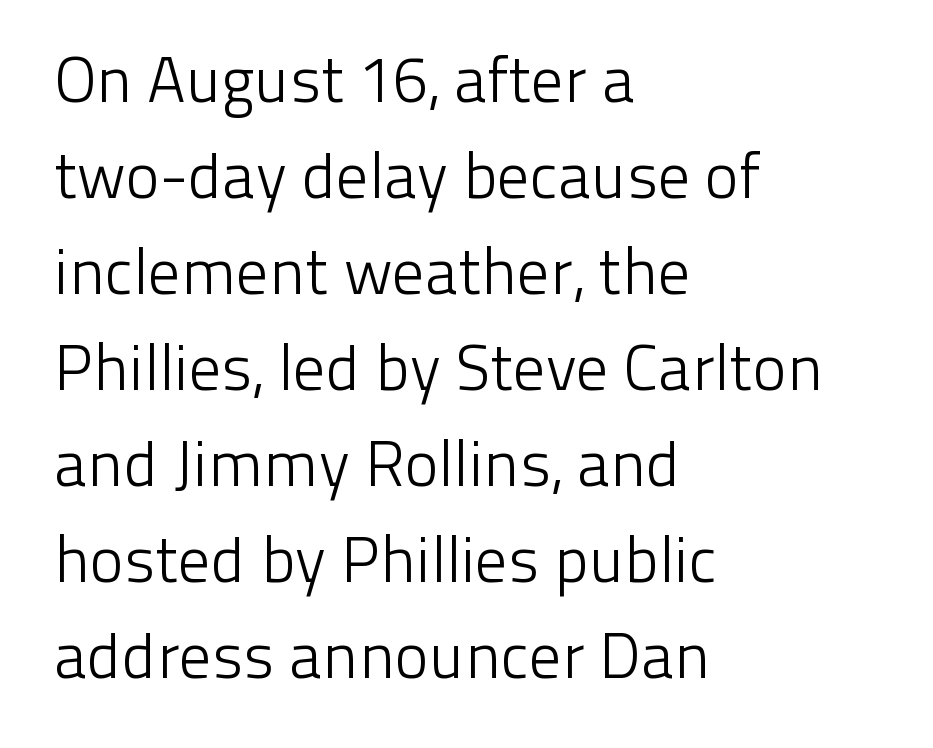
{"serif": "no", "italic": "no", "bold": "no", "weight": "light", "width": "normal", "stroke_contrast": "low", "x_height": "medium", "monospaced": "no", "underline": "no", "align": "left", "line_spacing": "normal", "line_spacing_ratio": 1.5, "letter_spacing": "normal", "letter_spacing_em": 0.0, "glyph_px": 64}
